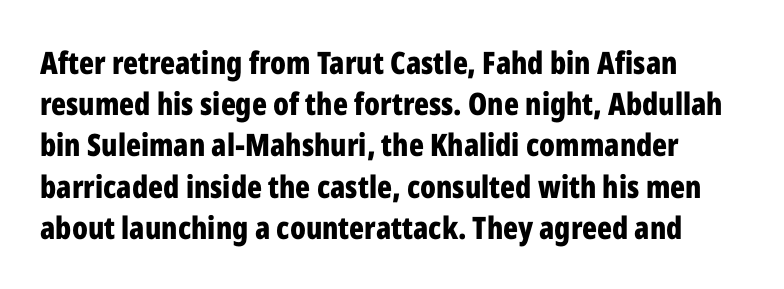
Each new line begins a customary step beneath the previous one. This sample uses a sans-serif face. The rendering keeps characters at their native spacing. Think of a printed novel: that variable character pitch is what you see here. Heavy-handed strokes throughout: this text is bold. The string is rendered with underlining switched off.
